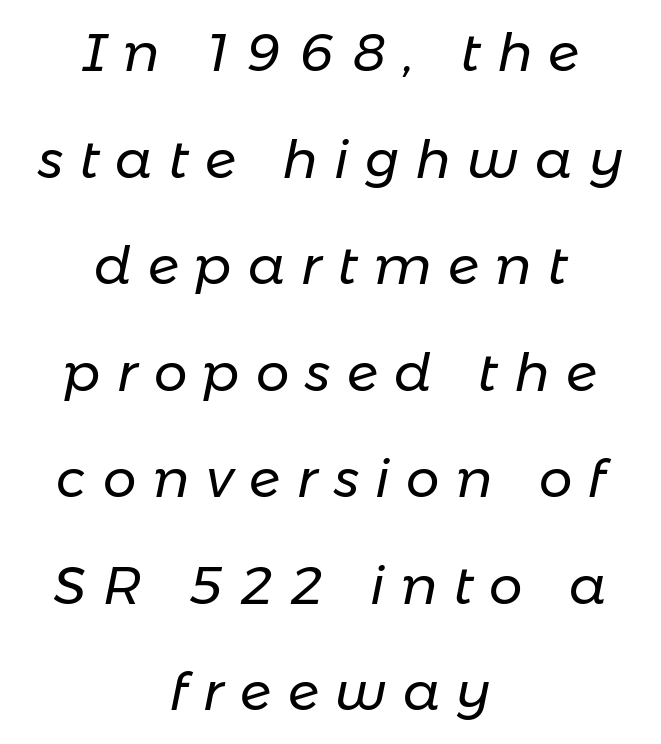
Q: Is the text bold? A: No.
Q: Is the text italic (slanted)? A: Yes, it leans right by about 11 degrees.
Q: Is the text underlined? A: No.
Q: How is the paragraph aligned? A: Centered.
Q: Is the spacing between letters normal or unusually wide? A: Unusually wide.
Q: Is the spacing between lines tight, normal or loose? A: Loose.
Q: Width (condensed, normal, or wide)? A: Normal.
Q: Stroke contrast? A: Low.
Q: x-height? A: Medium.
Q: Monospaced? A: No.
